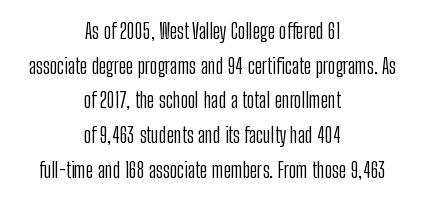
{"italic": "no", "bold": "no", "underline": "no", "align": "center", "line_spacing": "normal", "line_spacing_ratio": 1.65, "letter_spacing": "normal", "letter_spacing_em": 0.0, "glyph_px": 21}
